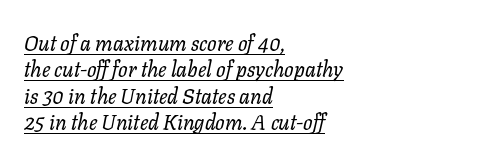
Q: Is the text bold? A: No.
Q: Is the text italic (slanted)? A: Yes, it leans right by about 11 degrees.
Q: Is the text underlined? A: Yes.
Q: How is the paragraph aligned? A: Left-aligned.
Q: Is the spacing between letters normal or unusually wide? A: Normal.
Q: Is the spacing between lines tight, normal or loose? A: Normal.
